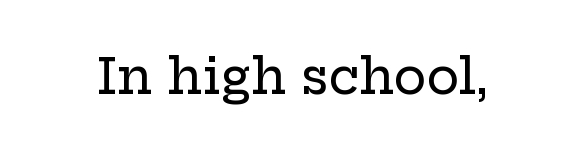
The image shows 49 px wide serif type, upright; set normal letter spacing, not underlined; low stroke contrast and a medium x-height.
